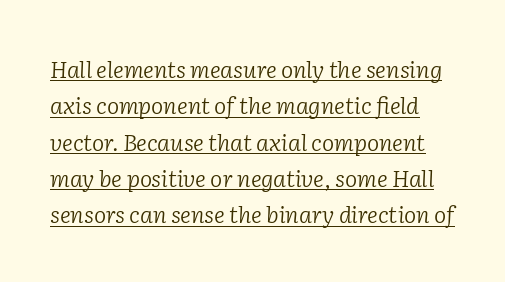
{"italic": "yes", "lean": "right", "slant_degrees": 2, "bold": "no", "underline": "yes", "line_spacing": "normal", "line_spacing_ratio": 1.58, "letter_spacing": "normal", "letter_spacing_em": 0.0, "glyph_px": 23}
